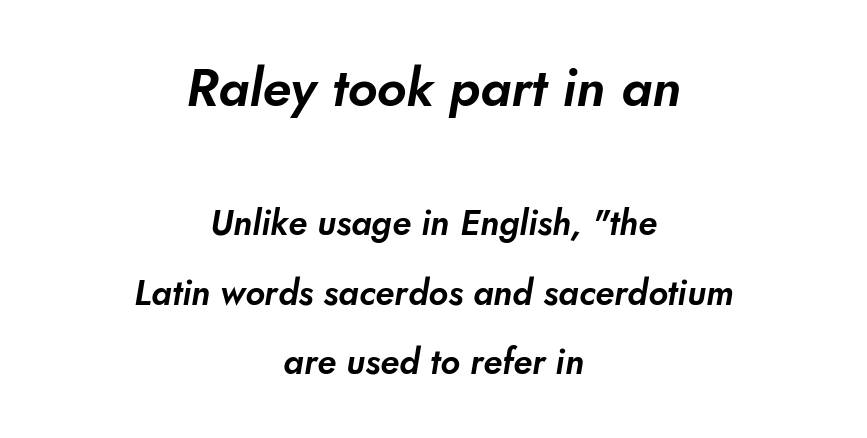
Q: Is the typeface a serif or a sans-serif typeface? A: Sans-serif.
Q: Is the text underlined? A: No.
Q: How is the paragraph aligned? A: Centered.
Q: Is the spacing between letters normal or unusually wide? A: Normal.
Q: Is the spacing between lines tight, normal or loose? A: Loose.
Q: Which block of text is set in a larger size, the first (top) or the second (bottom)? A: The first (top) one.
Q: Width (condensed, normal, or wide)? A: Normal.
Q: Stroke contrast? A: Low.
Q: x-height? A: Small.
Q: Monospaced? A: No.
